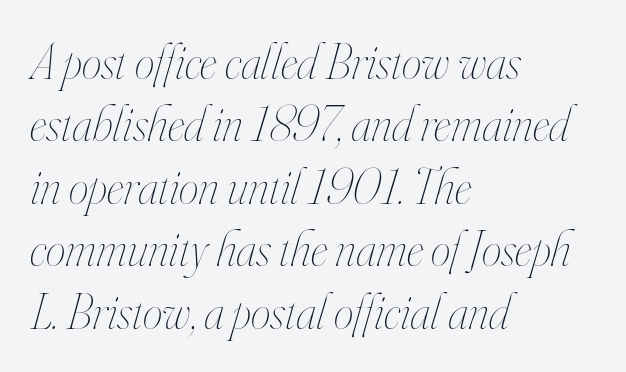
Q: Is the text bold? A: No.
Q: Is the text italic (slanted)? A: Yes, it leans right by about 16 degrees.
Q: Is the text underlined? A: No.
Q: How is the paragraph aligned? A: Left-aligned.
Q: Is the spacing between letters normal or unusually wide? A: Normal.
Q: Is the spacing between lines tight, normal or loose? A: Normal.
Q: Width (condensed, normal, or wide)? A: Condensed.
Q: Stroke contrast? A: High.
Q: x-height? A: Small.
Q: Monospaced? A: No.
